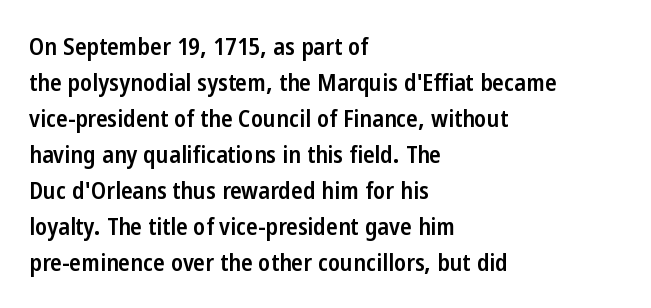
The type is set solid horizontally, with unmodified tracking. The space beneath each line is pristine and unruled. The passage shown stacks its lines at a standard gap. Visually the block forms a straight wall on the left and a jagged coastline on the right. The characters look somewhat weighty, a semibold short of true bold.
